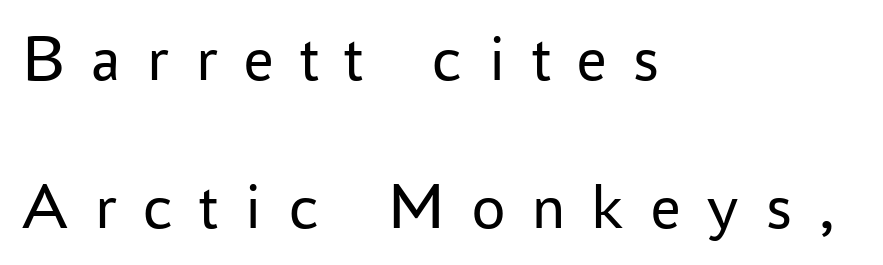
Q: Is the text bold? A: No.
Q: Is the text italic (slanted)? A: No, it is upright.
Q: Is the typeface a serif or a sans-serif typeface? A: Sans-serif.
Q: Is the text underlined? A: No.
Q: How is the paragraph aligned? A: Left-aligned.
Q: Is the spacing between letters normal or unusually wide? A: Unusually wide.
Q: Is the spacing between lines tight, normal or loose? A: Loose.
Q: Width (condensed, normal, or wide)? A: Normal.
Q: Stroke contrast? A: Low.
Q: x-height? A: Medium.
Q: Monospaced? A: No.
